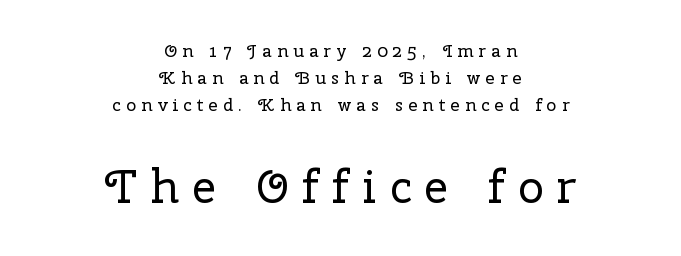
Looks like regular typesetting: each glyph gets only the width it needs. No heavy texture on the line: the type isn't bold. Regarding leading, the lines here are spaced in the standard way. Tall strokes in this sample are plumb rather than angled. Check where the strokes stop: tiny serifs finish them off. There is plenty of visible air inserted between adjacent glyphs.
